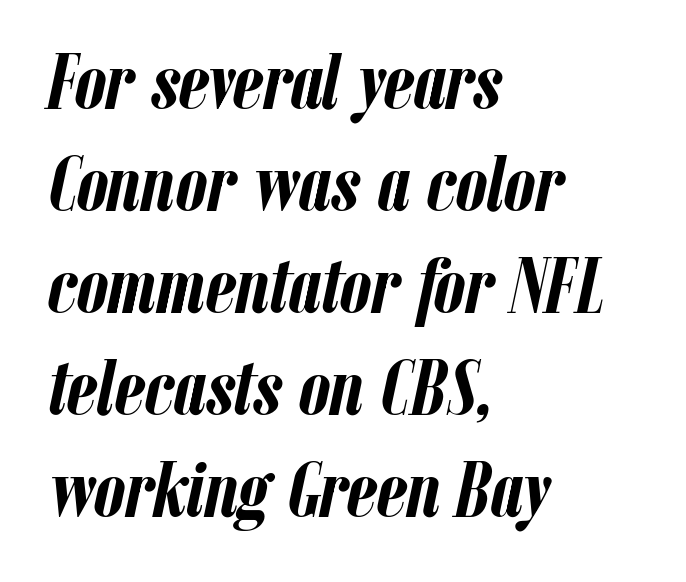
Q: Is the text bold? A: Yes.
Q: Is the text italic (slanted)? A: Yes, it leans right by about 12 degrees.
Q: Is the text underlined? A: No.
Q: How is the paragraph aligned? A: Left-aligned.
Q: Is the spacing between letters normal or unusually wide? A: Normal.
Q: Is the spacing between lines tight, normal or loose? A: Normal.
Q: Width (condensed, normal, or wide)? A: Condensed.
Q: Stroke contrast? A: Low.
Q: x-height? A: Medium.
Q: Monospaced? A: No.
